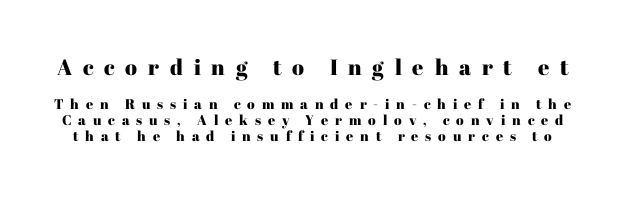
You could only call the tracking loose — the letters float apart. Is the lower block the larger one? No — the upper block carries the bigger type. Notice how descenders almost collide with the ascenders below — that's tight leading. You can tell it's not italic because the verticals are truly vertical.
